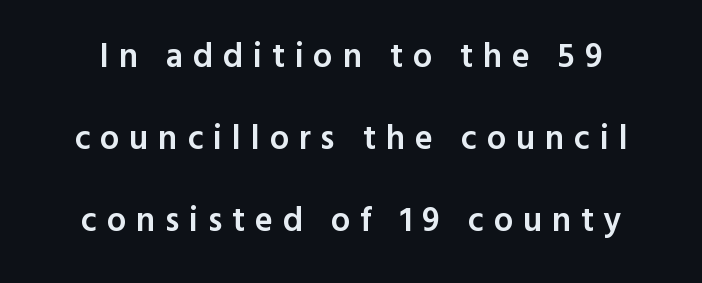
Looks like regular typesetting: each glyph gets only the width it needs. Display-style spreading of the glyphs; the letterfit is very open. Observe the absence of serifs on each vertical stroke in this sample. Does the copy run flush right? No — it is centered line by line.
